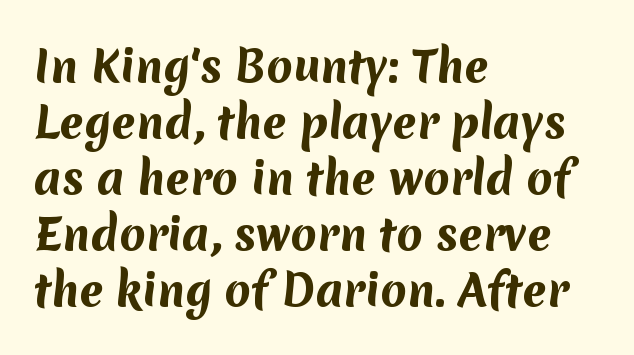
Character widths vary here, with narrow letters taking less room than wide ones. A clean baseline with only descenders dipping below it. The tracking reads as untouched default to a designer's eye. Layout note: lines flush left. The leading is moderate, giving the passage an even texture.
